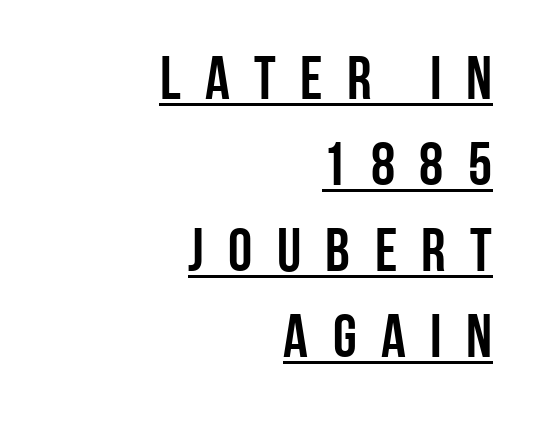
Font category for this specimen: sans-serif. Emphasis is given by a line drawn under the lettering. Caption: multi-line text, flush right, ragged left. Glyph-to-glyph distance is far greater than everyday printed text. Here the designer chose a conventional face with non-uniform glyph widths.
